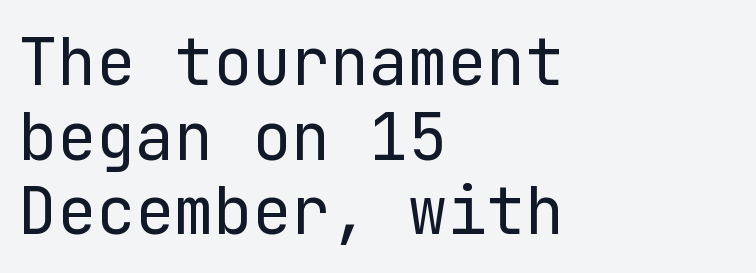
Has an underline been added? It has not. Is there any slant? The stems are plumb. The font is comparable to plain body text, perhaps lighter. This block would grow much taller if given ordinary leading; it's compressed now. Grotesque or geometric, the face here clearly has no serifs. Tracking here is standard; glyphs follow each other at the usual distance.
